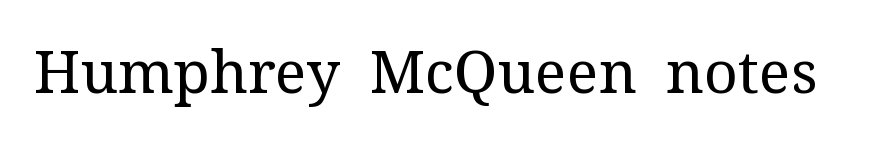
The image shows 59 px regular-weight serif type, upright; set normal letter spacing, not underlined; medium stroke contrast and a medium x-height.
